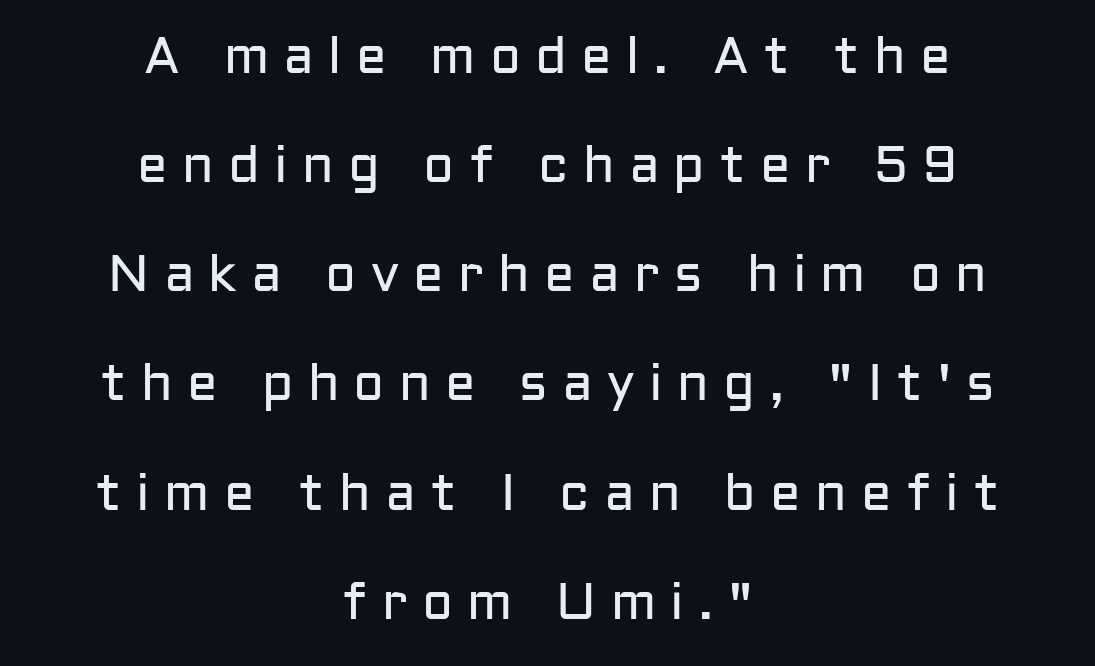
Honestly, the rows look like they've been pulled way apart. To sum up the face: it is a sans, with no serifs. In CSS terms this would be text-align: center. The tracking jumps out immediately: characters are airy and widely separated. Type without underlining. On a weight scale, this lands at 450 or below.
